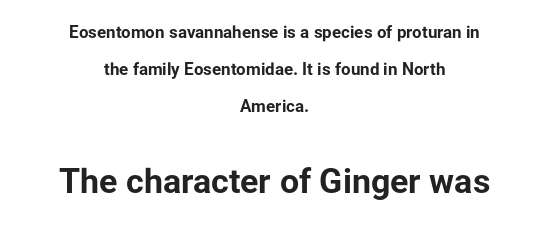
Q: Is the text bold? A: Yes.
Q: Is the text italic (slanted)? A: No, it is upright.
Q: Is the typeface a serif or a sans-serif typeface? A: Sans-serif.
Q: Is the text underlined? A: No.
Q: How is the paragraph aligned? A: Centered.
Q: Is the spacing between letters normal or unusually wide? A: Normal.
Q: Is the spacing between lines tight, normal or loose? A: Loose.
Q: Which block of text is set in a larger size, the first (top) or the second (bottom)? A: The second (bottom) one.
Q: Width (condensed, normal, or wide)? A: Normal.
Q: Stroke contrast? A: Low.
Q: x-height? A: Medium.
Q: Monospaced? A: No.
